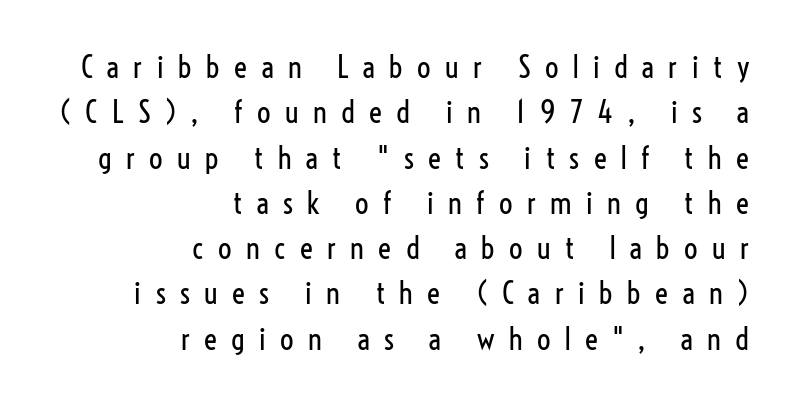
Caption: face not bold, strokes unweighted. The lines in this sample share a right terminus and differ only in where they begin. No feet cap the strokes, marking this as sans-serif type. The letters are spread apart with noticeably loose tracking. The line-height multiplier appears to be the usual default.
